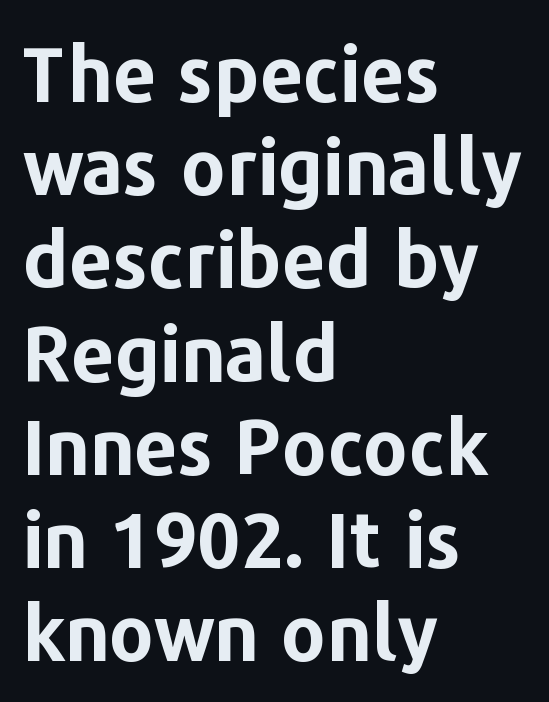
The image shows 77 px bold sans-serif type, upright; set left-aligned, line spacing 1.21x, normal letter spacing, not underlined; low stroke contrast and a medium x-height.
